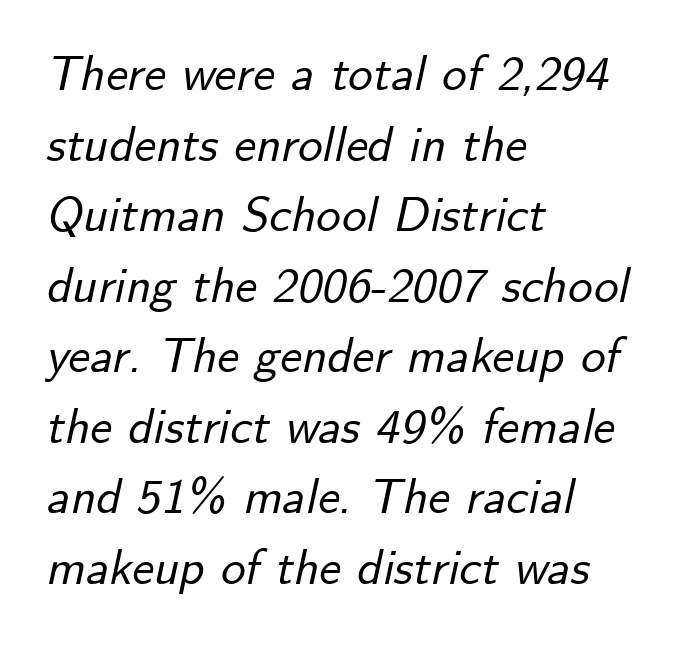
{"italic": "yes", "lean": "right", "slant_degrees": 12, "width": "normal", "stroke_contrast": "low", "x_height": "small", "monospaced": "no", "underline": "no", "align": "left", "line_spacing": "normal", "line_spacing_ratio": 1.44, "letter_spacing": "normal", "letter_spacing_em": 0.0, "glyph_px": 49}
